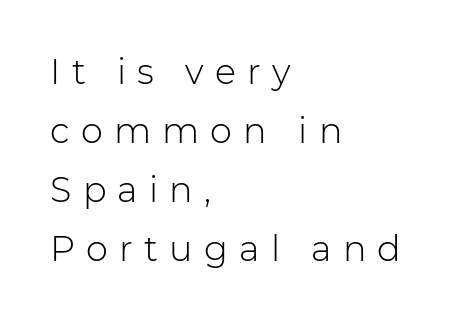
The image shows 35 px light sans-serif type, upright; set left-aligned, normal line spacing (1.69x), unusually wide letter spacing (+0.32 em), not underlined; low stroke contrast and a medium x-height.
